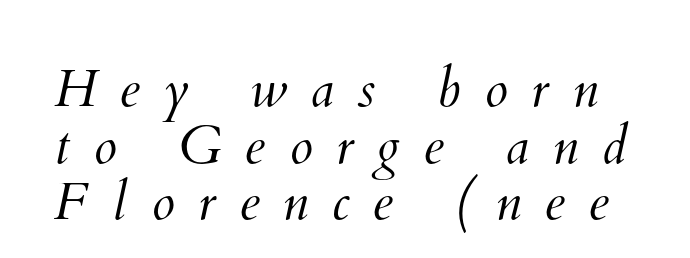
Does extra space separate the letters? Yes, quite a lot of it. This block would grow much taller if given ordinary leading; it's compressed now. Varying glyph widths throughout — classic text-font behaviour. Weight: regular or lighter.
